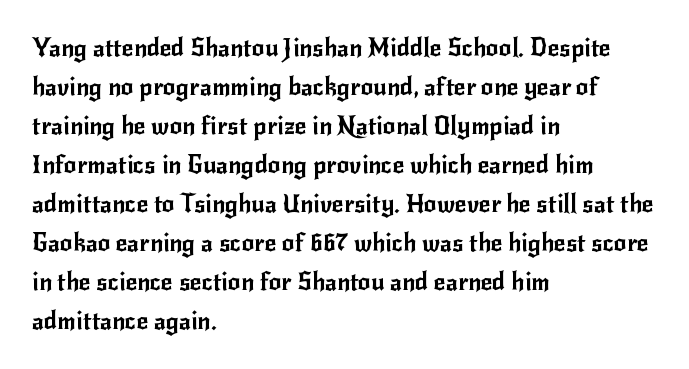
{"italic": "no", "underline": "no", "align": "left", "line_spacing": "normal", "line_spacing_ratio": 1.56, "letter_spacing": "normal", "letter_spacing_em": 0.0, "glyph_px": 25}
